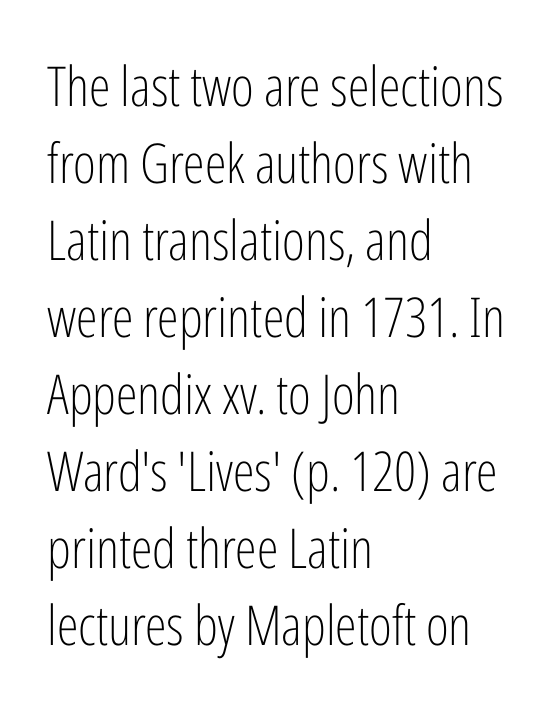
Q: Is the text bold? A: No.
Q: Is the text italic (slanted)? A: No, it is upright.
Q: Is the typeface a serif or a sans-serif typeface? A: Sans-serif.
Q: Is the text underlined? A: No.
Q: How is the paragraph aligned? A: Left-aligned.
Q: Is the spacing between letters normal or unusually wide? A: Normal.
Q: Is the spacing between lines tight, normal or loose? A: Normal.
Q: Width (condensed, normal, or wide)? A: Condensed.
Q: Stroke contrast? A: Low.
Q: x-height? A: Medium.
Q: Monospaced? A: No.
